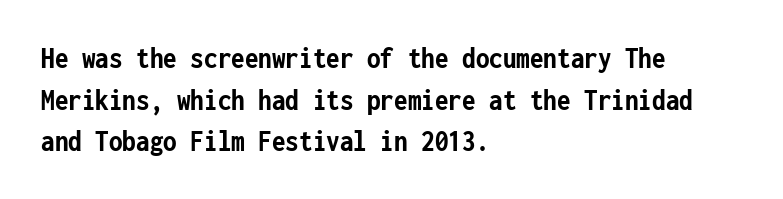
{"serif": "no", "italic": "no", "bold": "yes", "weight": "semibold", "width": "condensed", "stroke_contrast": "low", "x_height": "medium", "monospaced": "yes", "underline": "no", "align": "left", "line_spacing": "normal", "line_spacing_ratio": 1.34, "letter_spacing": "normal", "letter_spacing_em": 0.0, "glyph_px": 31}
